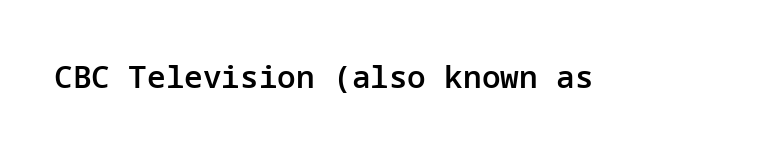
Students, this is semibold: more ink than regular, less than bold. Compared with typical body copy, the letter spacing here is the same. Ordinary non-slanted type is in use. Serifs: no, the terminals of the letterforms are clean. Descenders are the only things crossing below the line.
